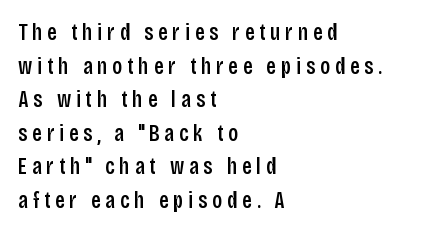
Q: Is the text bold? A: Semi-bold.
Q: Is the text italic (slanted)? A: No, it is upright.
Q: Is the text underlined? A: No.
Q: How is the paragraph aligned? A: Left-aligned.
Q: Is the spacing between letters normal or unusually wide? A: Unusually wide.
Q: Is the spacing between lines tight, normal or loose? A: Normal.
